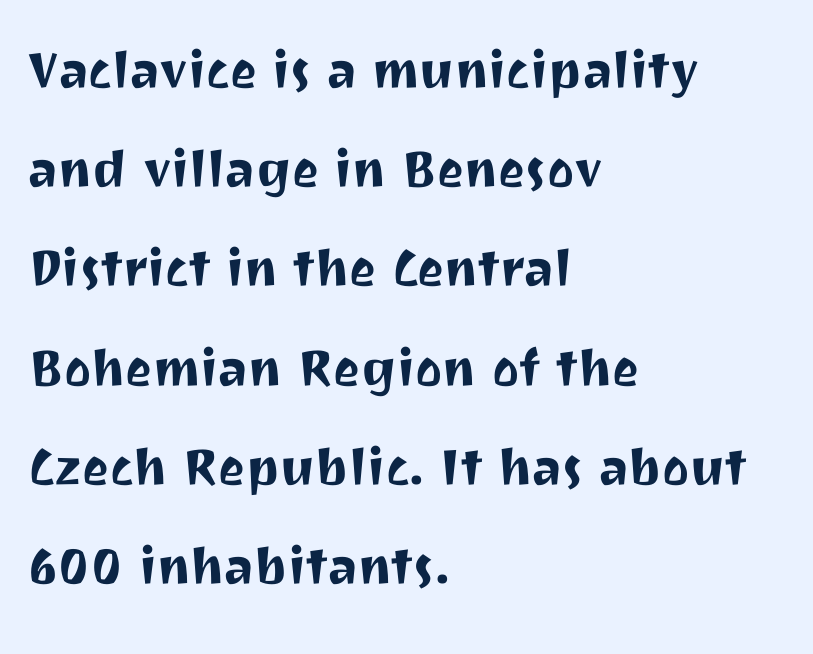
Letters rest on an invisible, unmarked baseline. Check where the strokes stop: nothing finishes them off — pure sans. Quick note: interline space is typical. The type sits square on the baseline with zero lean.
